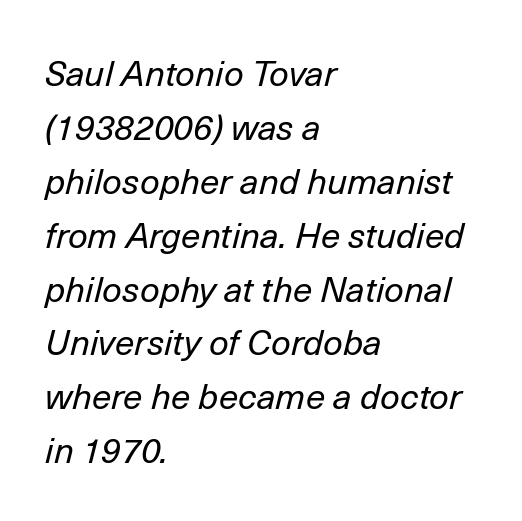
The image shows 35 px regular-weight type, italic (leaning right); set left-aligned, normal line spacing (1.54x), normal letter spacing, not underlined; low stroke contrast and a medium x-height.
